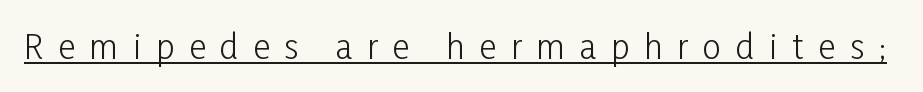
Q: Is the text bold? A: No.
Q: Is the text italic (slanted)? A: No, it is upright.
Q: Is the typeface a serif or a sans-serif typeface? A: Sans-serif.
Q: Is the text underlined? A: Yes.
Q: Is the spacing between letters normal or unusually wide? A: Unusually wide.
Q: Width (condensed, normal, or wide)? A: Condensed.
Q: Stroke contrast? A: Low.
Q: x-height? A: Medium.
Q: Monospaced? A: No.
